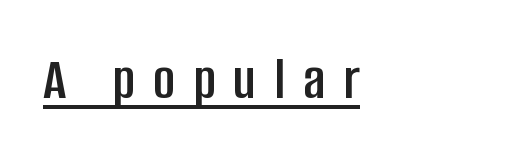
Q: Is the text italic (slanted)? A: No, it is upright.
Q: Is the typeface a serif or a sans-serif typeface? A: Sans-serif.
Q: Is the text underlined? A: Yes.
Q: Is the spacing between letters normal or unusually wide? A: Unusually wide.
Q: Width (condensed, normal, or wide)? A: Condensed.
Q: Stroke contrast? A: Low.
Q: x-height? A: Large.
Q: Monospaced? A: No.
